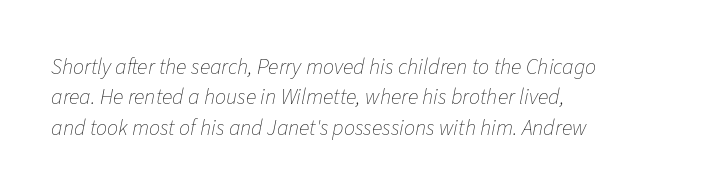
Q: Is the text bold? A: No.
Q: Is the text italic (slanted)? A: Yes, it leans right by about 11 degrees.
Q: Is the text underlined? A: No.
Q: How is the paragraph aligned? A: Left-aligned.
Q: Is the spacing between letters normal or unusually wide? A: Normal.
Q: Is the spacing between lines tight, normal or loose? A: Normal.
